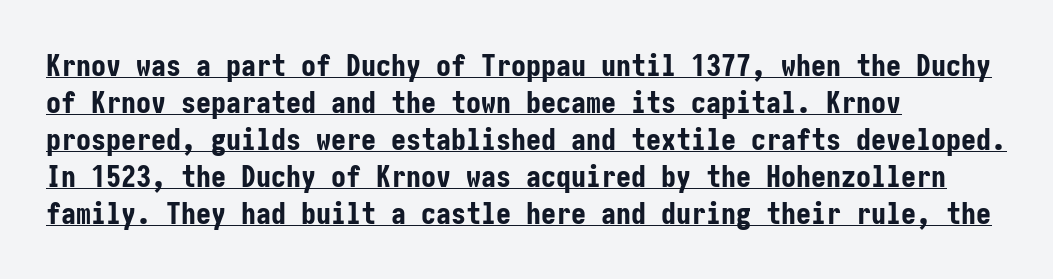
Q: Is the text bold? A: Yes.
Q: Is the text italic (slanted)? A: No, it is upright.
Q: Is the typeface a serif or a sans-serif typeface? A: Sans-serif.
Q: Is the text underlined? A: Yes.
Q: How is the paragraph aligned? A: Left-aligned.
Q: Is the spacing between letters normal or unusually wide? A: Normal.
Q: Width (condensed, normal, or wide)? A: Condensed.
Q: Stroke contrast? A: Low.
Q: x-height? A: Medium.
